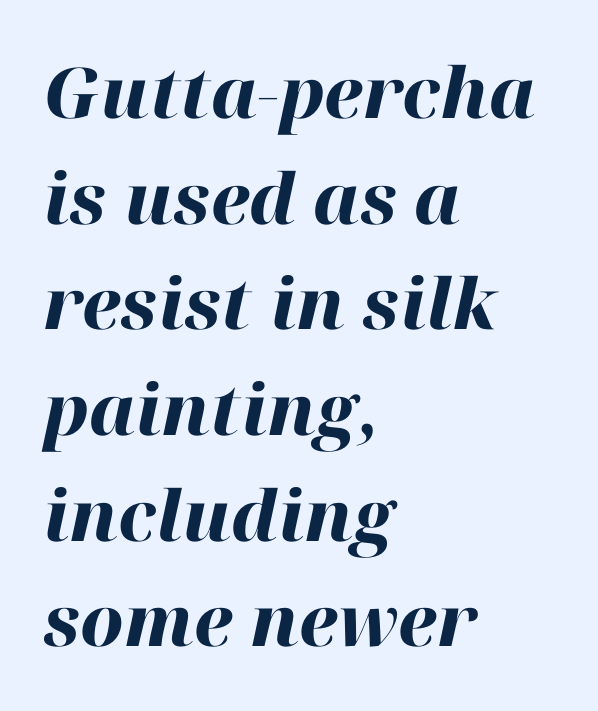
Q: Is the text bold? A: Yes.
Q: Is the text italic (slanted)? A: Yes, it leans right by about 12 degrees.
Q: Is the text underlined? A: No.
Q: How is the paragraph aligned? A: Left-aligned.
Q: Is the spacing between letters normal or unusually wide? A: Normal.
Q: Is the spacing between lines tight, normal or loose? A: Normal.
Q: Width (condensed, normal, or wide)? A: Normal.
Q: Stroke contrast? A: High.
Q: x-height? A: Medium.
Q: Monospaced? A: No.
